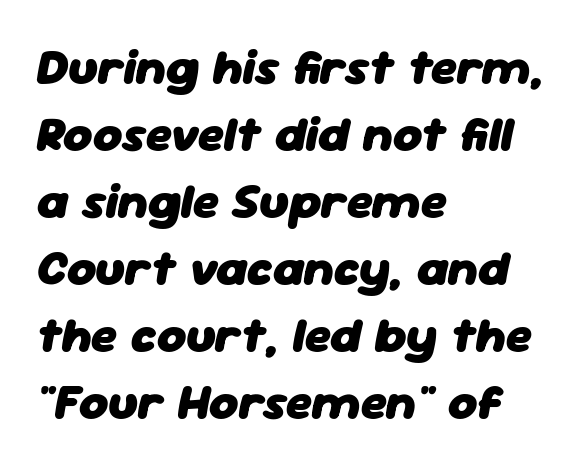
Set as a true bold cut, around the 700 mark. Anything drawn beneath the words? Only blank space. The passage shown is typed in a proportional face where columns would drift. Compared with typical paragraphs, the rows here are spaced about the same. Students, note that the glyphs here touch the page at normal intervals. The lettering tilts uniformly, giving the passage an italic look.
